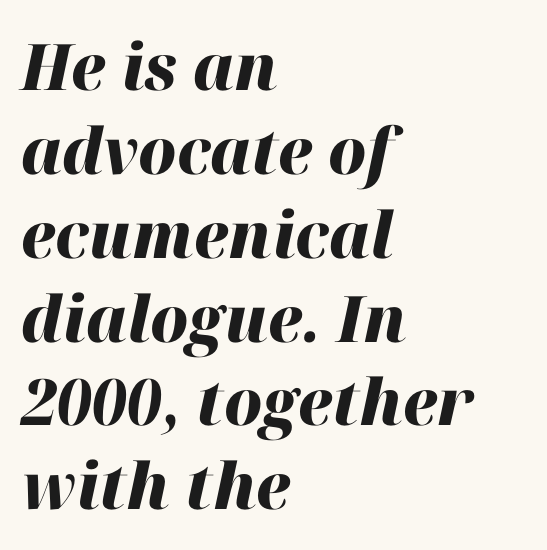
Q: Is the text bold? A: Yes.
Q: Is the text italic (slanted)? A: Yes, it leans right by about 12 degrees.
Q: Is the text underlined? A: No.
Q: How is the paragraph aligned? A: Left-aligned.
Q: Is the spacing between letters normal or unusually wide? A: Normal.
Q: Is the spacing between lines tight, normal or loose? A: Normal.
Q: Width (condensed, normal, or wide)? A: Normal.
Q: Stroke contrast? A: High.
Q: x-height? A: Medium.
Q: Monospaced? A: No.
